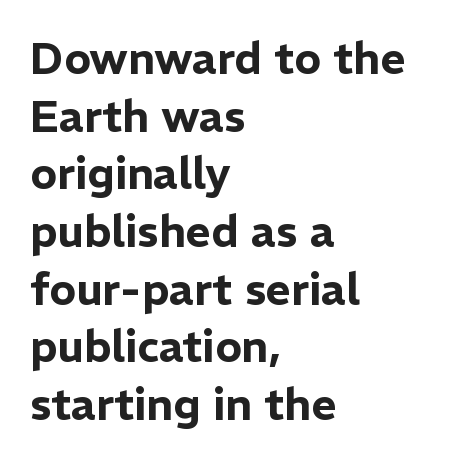
Q: Is the text italic (slanted)? A: No, it is upright.
Q: Is the typeface a serif or a sans-serif typeface? A: Sans-serif.
Q: Is the text underlined? A: No.
Q: How is the paragraph aligned? A: Left-aligned.
Q: Is the spacing between letters normal or unusually wide? A: Normal.
Q: Is the spacing between lines tight, normal or loose? A: Normal.
Q: Width (condensed, normal, or wide)? A: Normal.
Q: Stroke contrast? A: Low.
Q: x-height? A: Medium.
Q: Monospaced? A: No.
